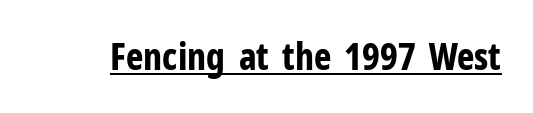
The letters carry no serifs — their stems end cleanly without finishing strokes. In terms of posture, this sample is upright. Looks like someone drew a line under every word here. Character widths vary here, with narrow letters taking less room than wide ones. The strokes are fattened all the way to bold. No extra tracking has been applied to these lines.
